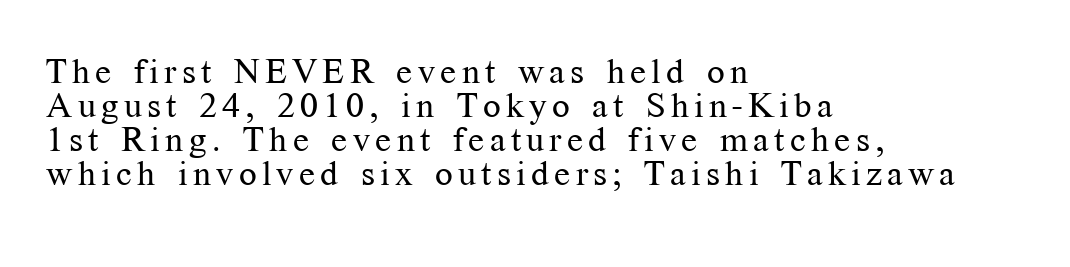
{"serif": "yes", "italic": "no", "bold": "no", "weight": "regular", "width": "normal", "stroke_contrast": "medium", "x_height": "medium", "monospaced": "no", "underline": "no", "align": "left", "line_spacing": "tight", "line_spacing_ratio": 0.97, "glyph_px": 35}
